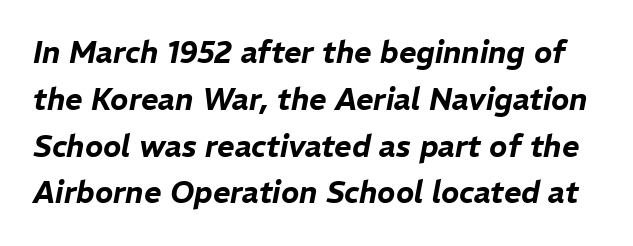
The lines sit at an ordinary, default distance from one another. Caption: standard tracking, unaltered. The axis of the letterforms is tilted away from vertical. The foot of each line stays bare and open. Character widths vary here, with narrow letters taking less room than wide ones.
